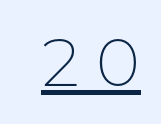
{"serif": "no", "italic": "no", "bold": "no", "weight": "thin", "width": "normal", "stroke_contrast": "low", "x_height": "medium", "monospaced": "no", "underline": "yes", "letter_spacing": "wide", "letter_spacing_em": 0.25, "glyph_px": 67}
